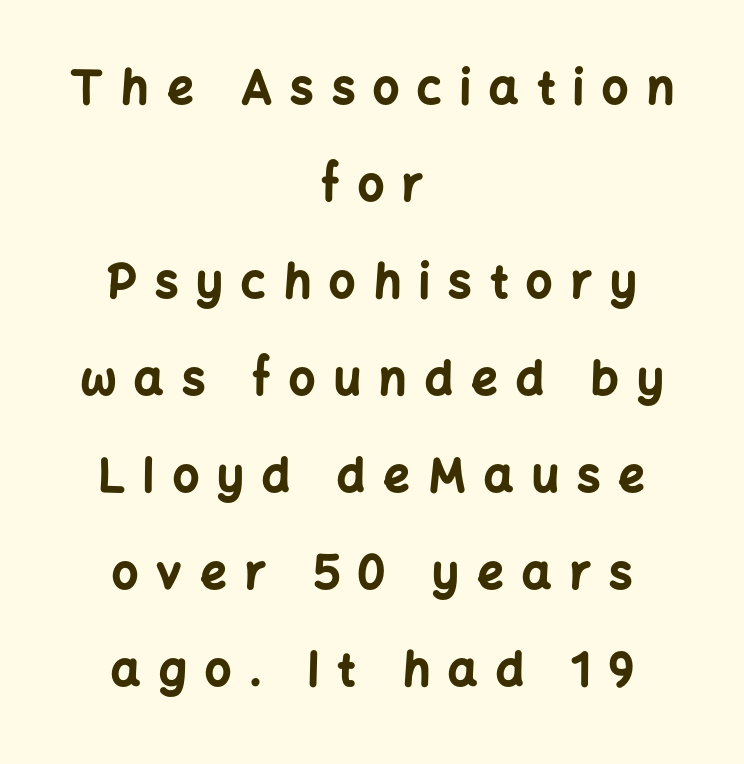
Think of a printed novel: that variable character pitch is what you see here. You could only call the tracking loose — the letters float apart. Both edges are ragged and mirror each other, which tells us the setting is centered. Does the lettering tilt? It doesn't — this is upright. Are there feet on the stems? There aren't — it's a sans.
